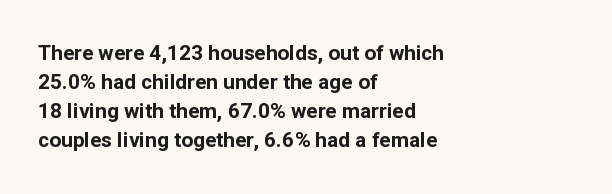
Q: Is the text bold? A: Yes.
Q: Is the text italic (slanted)? A: No, it is upright.
Q: Is the text underlined? A: No.
Q: How is the paragraph aligned? A: Left-aligned.
Q: Is the spacing between letters normal or unusually wide? A: Normal.
Q: Is the spacing between lines tight, normal or loose? A: Normal.
